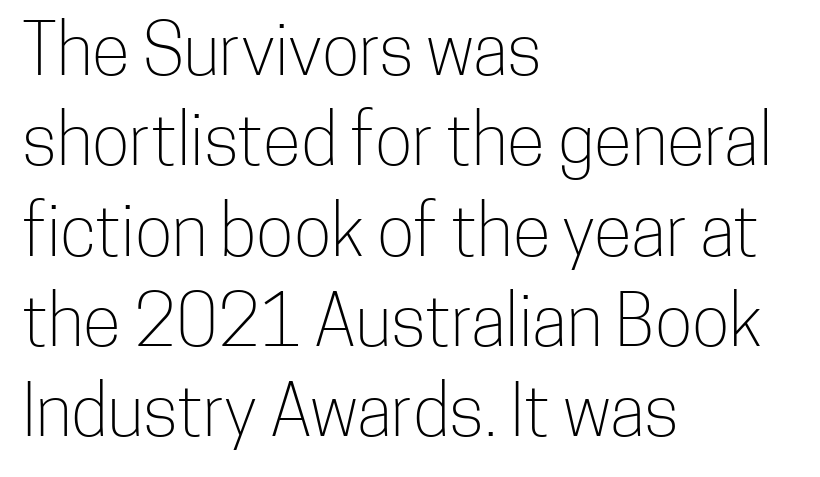
The image shows 70 px light, condensed sans-serif type, upright; set left-aligned, normal line spacing (1.29x), normal letter spacing, not underlined; low stroke contrast and a medium x-height.
